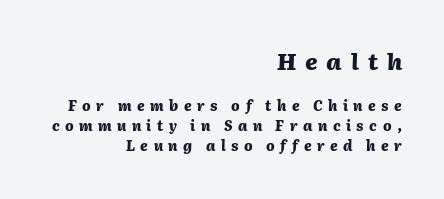
The image shows 23 px bold type, italic (leaning right); set right-aligned, normal line spacing (1.45x), unusually wide letter spacing (+0.39 em), not underlined; the first (top) block is 1.64x larger.
